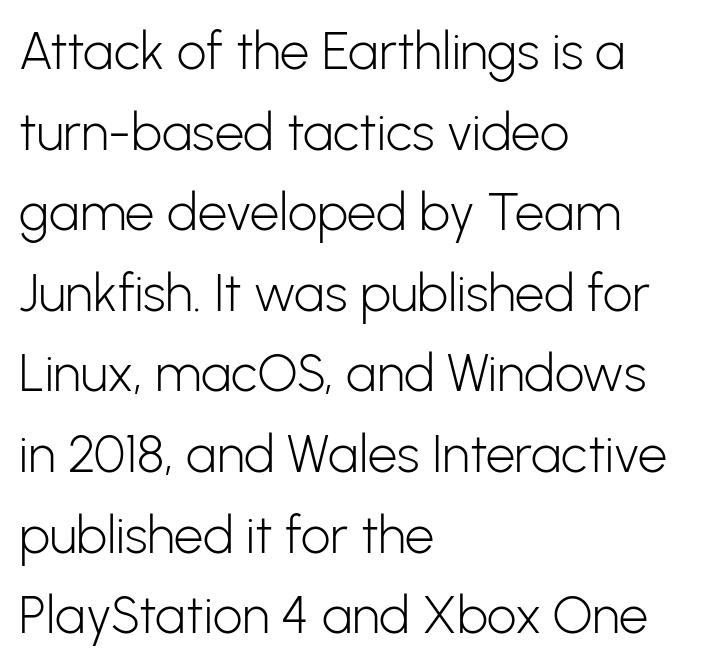
The image shows 52 px light sans-serif type, upright; set left-aligned, normal line spacing (1.55x), normal letter spacing, not underlined; low stroke contrast and a medium x-height.
